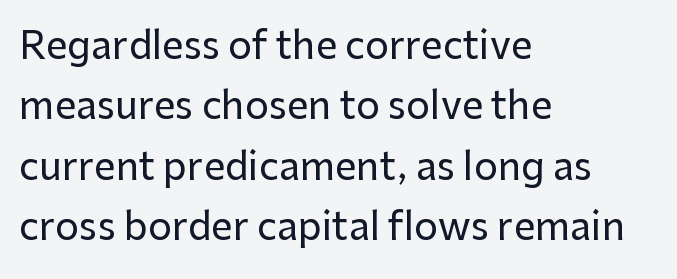
The image shows 38 px sans-serif type, upright; set left-aligned, normal line spacing (1.59x), normal letter spacing, not underlined; low stroke contrast and a medium x-height.
